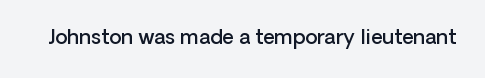
Q: Is the text bold? A: Semi-bold.
Q: Is the text italic (slanted)? A: No, it is upright.
Q: Is the text underlined? A: No.
Q: Is the spacing between letters normal or unusually wide? A: Normal.
